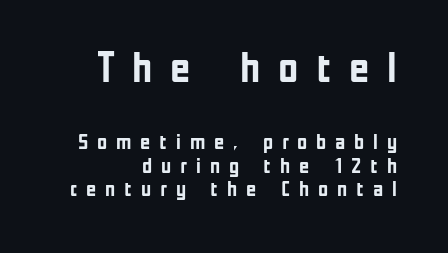
Q: Is the text bold? A: Yes.
Q: Is the text italic (slanted)? A: No, it is upright.
Q: Is the typeface a serif or a sans-serif typeface? A: Sans-serif.
Q: Is the text underlined? A: No.
Q: How is the paragraph aligned? A: Right-aligned.
Q: Is the spacing between letters normal or unusually wide? A: Unusually wide.
Q: Is the spacing between lines tight, normal or loose? A: Tight.
Q: Which block of text is set in a larger size, the first (top) or the second (bottom)? A: The first (top) one.
Q: Width (condensed, normal, or wide)? A: Condensed.
Q: Stroke contrast? A: Low.
Q: x-height? A: Medium.
Q: Monospaced? A: No.
